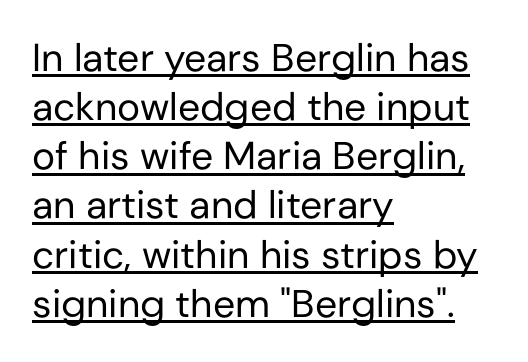
Font category for this specimen: sans-serif. These lines are rendered in a variable-pitch font. Rows of type keep a routine distance in the vertical direction. All the whitespace from short lines collects on the right. The glyphs are accompanied by a horizontal stroke just below them. Is there any slant? The stems are plumb.
